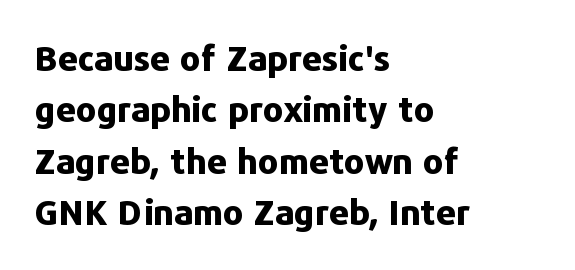
{"serif": "no", "italic": "no", "bold": "yes", "weight": "bold", "width": "normal", "stroke_contrast": "low", "x_height": "medium", "monospaced": "no", "underline": "no", "align": "left", "line_spacing": "normal", "line_spacing_ratio": 1.47, "letter_spacing": "normal", "letter_spacing_em": 0.0, "glyph_px": 35}
